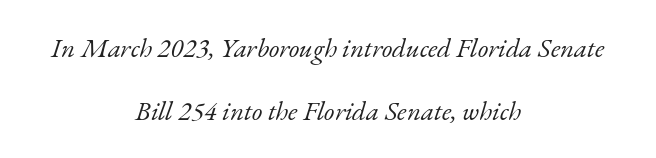
{"italic": "yes", "lean": "right", "slant_degrees": 17, "bold": "no", "underline": "no", "align": "center", "line_spacing": "loose", "line_spacing_ratio": 2.32, "letter_spacing": "normal", "letter_spacing_em": 0.0, "glyph_px": 27}
